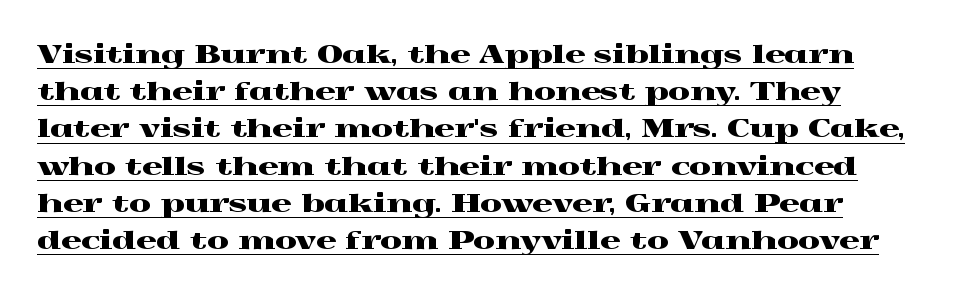
Q: Is the text italic (slanted)? A: No, it is upright.
Q: Is the text underlined? A: Yes.
Q: Is the spacing between letters normal or unusually wide? A: Normal.
Q: Is the spacing between lines tight, normal or loose? A: Normal.
